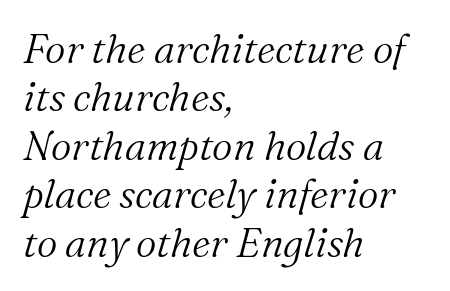
Is this a fixed-width face? No — the glyphs have proportional, varying widths. Descenders hang freely into open space. Line beginnings align vertically; line endings do not. Nobody touched the tracking dial on this one. Is this a heavy cut? Hardly; it is regular or lighter.
